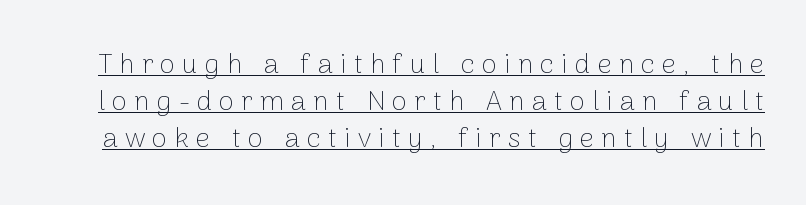
Q: Is the text bold? A: No.
Q: Is the text italic (slanted)? A: No, it is upright.
Q: Is the typeface a serif or a sans-serif typeface? A: Sans-serif.
Q: Is the text underlined? A: Yes.
Q: Is the spacing between letters normal or unusually wide? A: Unusually wide.
Q: Is the spacing between lines tight, normal or loose? A: Normal.
Q: Width (condensed, normal, or wide)? A: Normal.
Q: Stroke contrast? A: Low.
Q: x-height? A: Medium.
Q: Monospaced? A: No.
